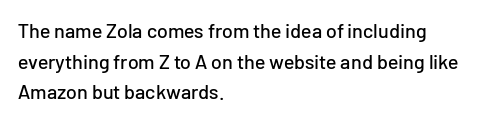
The image shows 20 px text type, upright; set left-aligned, normal line spacing (1.53x), normal letter spacing, not underlined.
